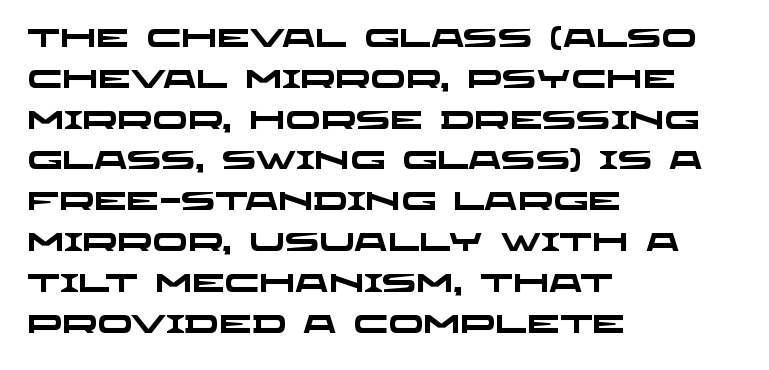
Plain, unruled lines of type. The passage shown has conventional tracking throughout. The paragraph has a hard left edge and a soft right edge. These lines sit exactly where default settings would place them. These lines carry a lot of weight — the face is fully bold.
